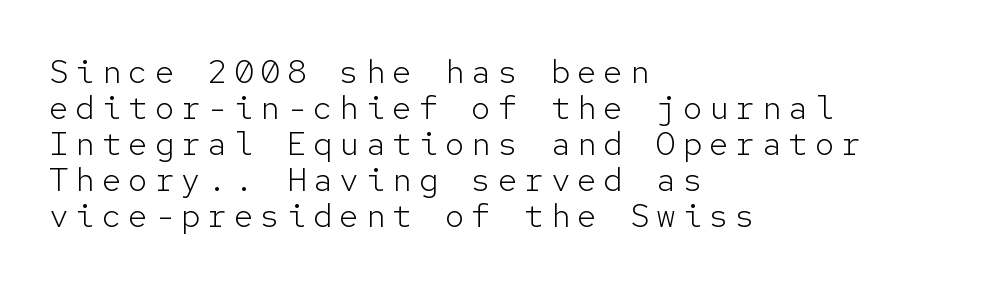
The image shows 33 px light sans-serif type, upright, monospaced; set left-aligned, tight line spacing (1.09x), unusually wide letter spacing (+0.2 em), not underlined; low stroke contrast and a medium x-height.
